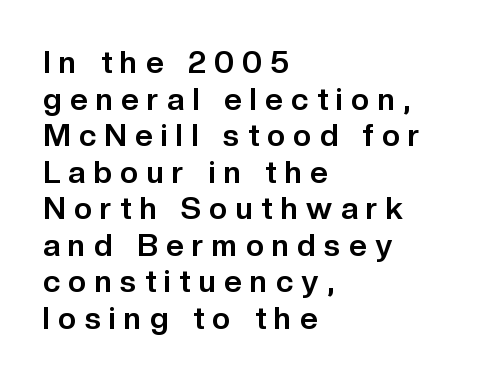
{"serif": "no", "italic": "no", "bold": "yes", "weight": "bold", "width": "normal", "stroke_contrast": "low", "x_height": "medium", "monospaced": "no", "underline": "no", "align": "left", "line_spacing_ratio": 1.18, "letter_spacing": "wide", "letter_spacing_em": 0.27, "glyph_px": 31}
